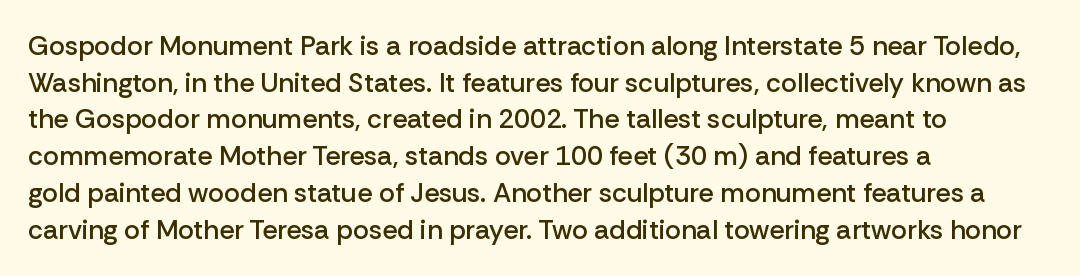
Successive baselines arrive at the customary interval. Nothing unusual about the tracking: characters are spaced as the font intends. Clear beneath every line of the passage. The lettering stays uniformly vertical, giving the passage a roman look. A somewhat darkened texture: the type is semibold rather than bold. Left-aligned paragraph, ragged on the right.
